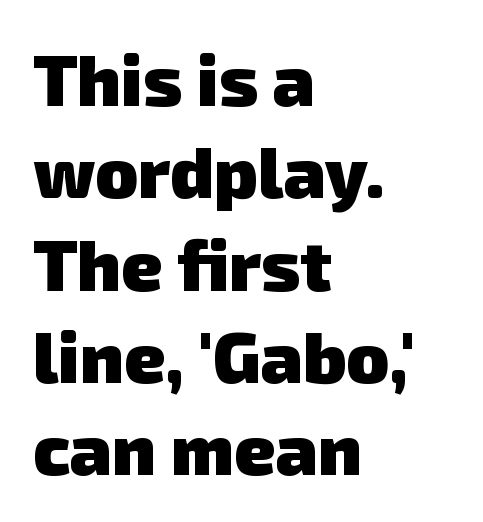
{"serif": "no", "bold": "yes", "weight": "heavy", "width": "normal", "stroke_contrast": "low", "x_height": "medium", "monospaced": "no", "underline": "no", "align": "left", "line_spacing": "normal", "line_spacing_ratio": 1.3, "letter_spacing": "normal", "letter_spacing_em": 0.0, "glyph_px": 71}
